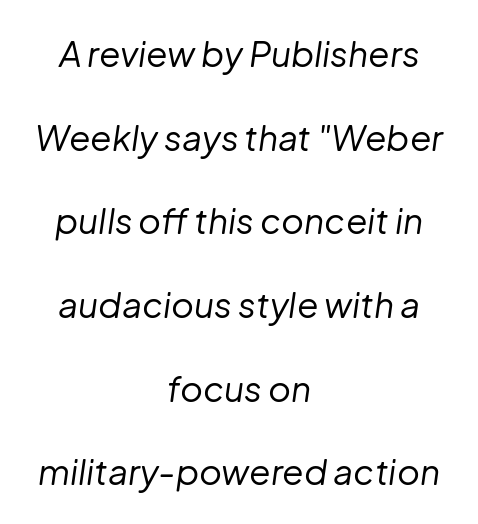
The image shows 35 px regular-weight type, italic (leaning right); set centered, loose line spacing (2.39x), normal letter spacing, not underlined; low stroke contrast and a medium x-height.
